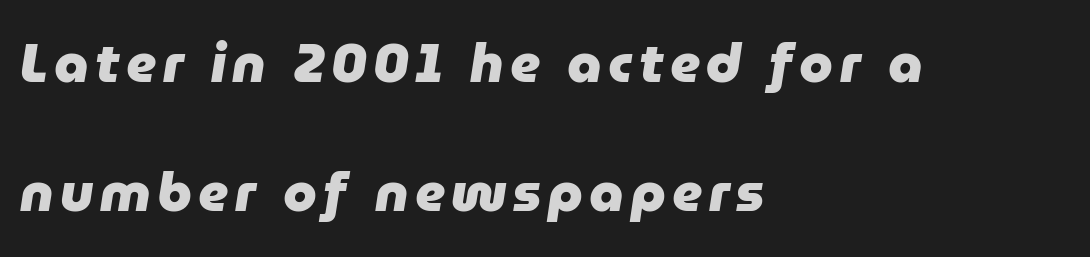
{"italic": "yes", "lean": "right", "slant_degrees": 9, "bold": "yes", "weight": "heavy", "width": "normal", "stroke_contrast": "low", "x_height": "medium", "monospaced": "no", "underline": "no", "align": "left", "line_spacing": "loose", "line_spacing_ratio": 2.39, "glyph_px": 54}
